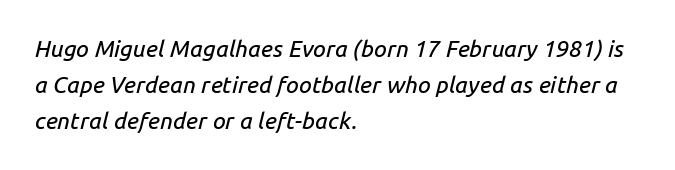
{"italic": "yes", "lean": "right", "slant_degrees": 14, "underline": "no", "align": "left", "line_spacing": "normal", "line_spacing_ratio": 1.56, "letter_spacing": "normal", "letter_spacing_em": 0.0, "glyph_px": 23}
